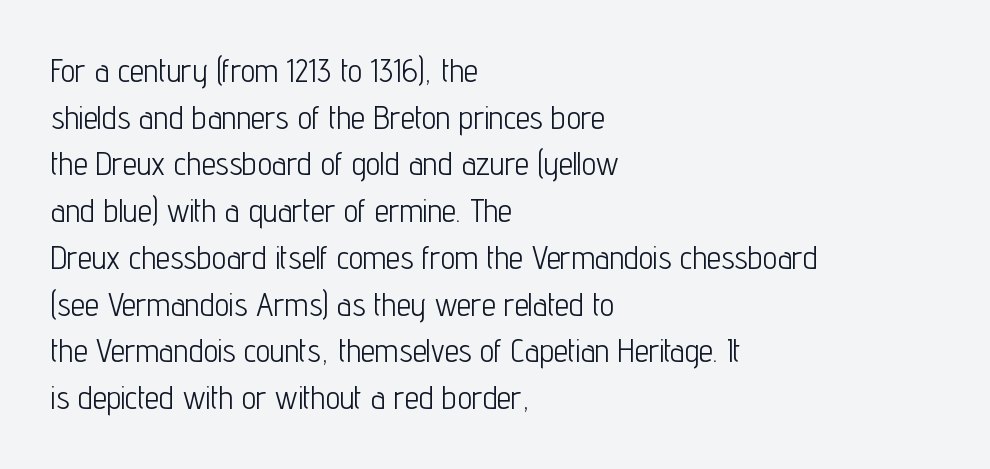
{"serif": "no", "italic": "no", "bold": "no", "weight": "light", "width": "condensed", "stroke_contrast": "low", "x_height": "medium", "monospaced": "no", "underline": "no", "align": "left", "line_spacing": "normal", "line_spacing_ratio": 1.46, "letter_spacing": "normal", "letter_spacing_em": 0.0, "glyph_px": 32}
